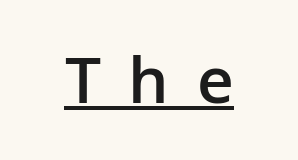
Q: Is the text bold? A: Semi-bold.
Q: Is the text italic (slanted)? A: No, it is upright.
Q: Is the typeface a serif or a sans-serif typeface? A: Sans-serif.
Q: Is the text underlined? A: Yes.
Q: Is the spacing between letters normal or unusually wide? A: Unusually wide.
Q: Width (condensed, normal, or wide)? A: Normal.
Q: Stroke contrast? A: Low.
Q: x-height? A: Medium.
Q: Monospaced? A: No.
